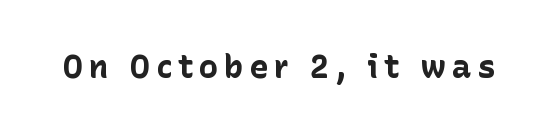
Bare-footed words on every line. Italic? Not at all — the glyphs are vertical. The rendering uses natural spacing where letterforms have individual widths. Is this a sans? Yes — the strokes have no serifs.
